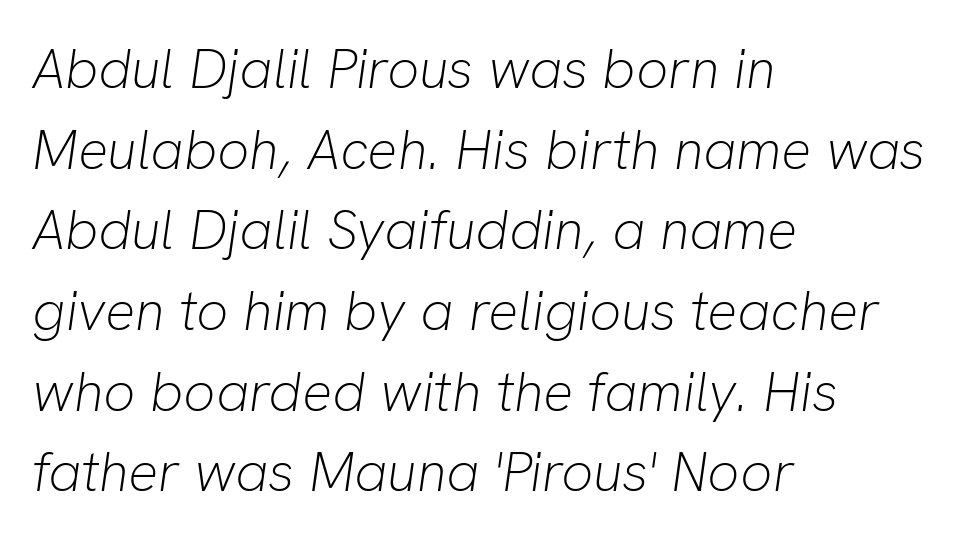
Q: Is the text bold? A: No.
Q: Is the text italic (slanted)? A: Yes, it leans right by about 8 degrees.
Q: Is the text underlined? A: No.
Q: How is the paragraph aligned? A: Left-aligned.
Q: Is the spacing between letters normal or unusually wide? A: Normal.
Q: Is the spacing between lines tight, normal or loose? A: Normal.
Q: Width (condensed, normal, or wide)? A: Normal.
Q: Stroke contrast? A: Low.
Q: x-height? A: Medium.
Q: Monospaced? A: No.
